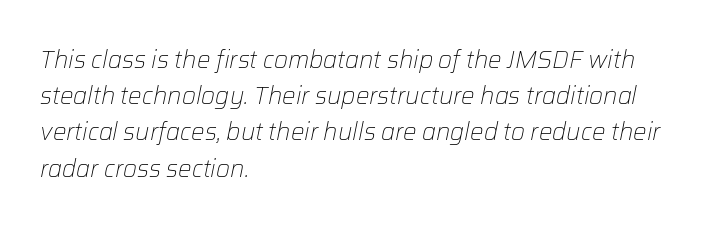
{"italic": "yes", "lean": "right", "slant_degrees": 12, "bold": "no", "underline": "no", "align": "left", "line_spacing": "normal", "line_spacing_ratio": 1.51, "letter_spacing": "normal", "letter_spacing_em": 0.0, "glyph_px": 24}
